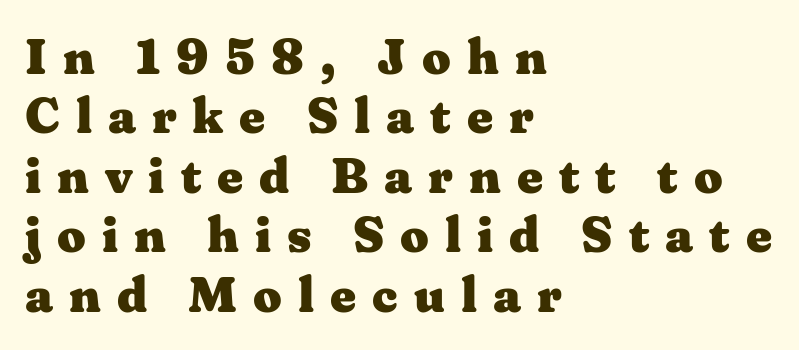
The image shows 50 px heavy, wide serif type, upright; set left-aligned, line spacing 1.19x, unusually wide letter spacing (+0.32 em), not underlined; medium stroke contrast and a medium x-height.
